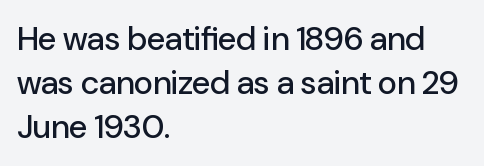
Q: Is the text italic (slanted)? A: No, it is upright.
Q: Is the typeface a serif or a sans-serif typeface? A: Sans-serif.
Q: Is the text underlined? A: No.
Q: How is the paragraph aligned? A: Left-aligned.
Q: Is the spacing between letters normal or unusually wide? A: Normal.
Q: Is the spacing between lines tight, normal or loose? A: Normal.
Q: Width (condensed, normal, or wide)? A: Normal.
Q: Stroke contrast? A: Low.
Q: x-height? A: Medium.
Q: Monospaced? A: No.
